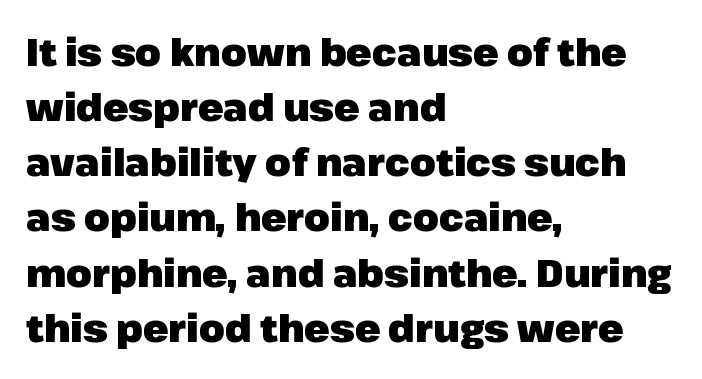
The axis of the letterforms is exactly vertical. The sample has been set heavy, in full bold. Does the copy run flush right? No — it runs flush left. The gap between lines stays unmarked. Characters follow at the spacing the type designer built in.
